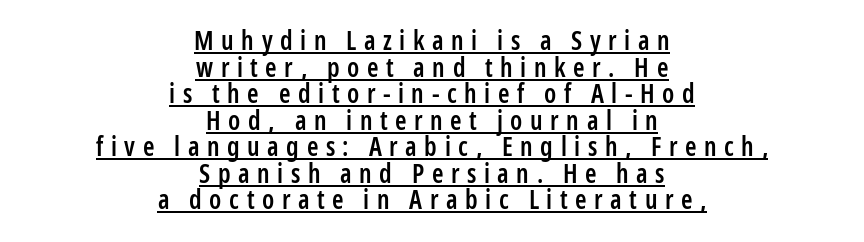
{"italic": "no", "bold": "semi", "underline": "yes", "align": "center", "line_spacing": "tight", "line_spacing_ratio": 1.02, "letter_spacing": "wide", "letter_spacing_em": 0.29, "glyph_px": 26}
